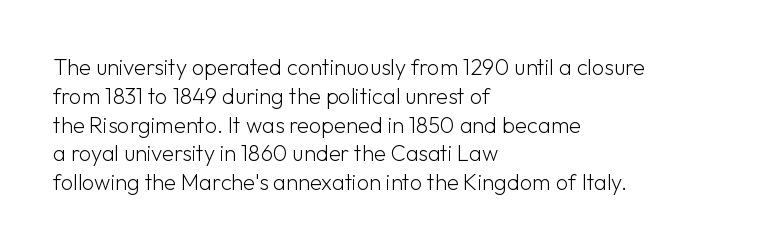
{"italic": "no", "bold": "no", "underline": "no", "align": "left", "line_spacing": "normal", "line_spacing_ratio": 1.31, "letter_spacing": "normal", "letter_spacing_em": 0.0, "glyph_px": 22}
